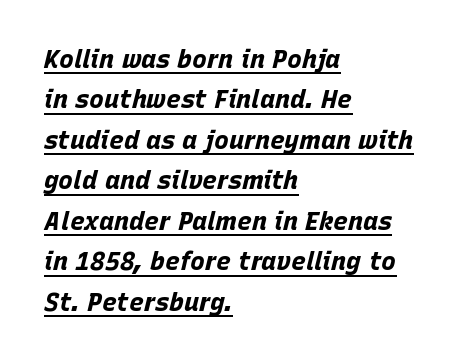
The image shows 25 px bold type, italic (leaning right); set left-aligned, normal line spacing (1.62x), normal letter spacing, underlined.
